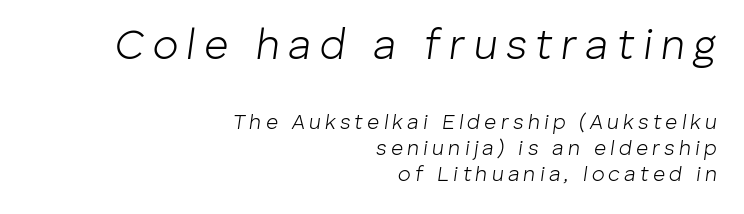
Descenders are the only things crossing below the line. Letter spacing: wide. The face used here is proportionally spaced, like ordinary book or web type. No chunkiness to these letters — they're not bold.
